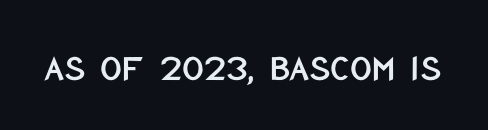
When letters stand straight like this, we call the style roman or upright. The specimen omits any rule beneath the text block's lines. To sum up the face: it is a sans, with no serifs. Spacing between characters is what you'd get straight out of the box. The face used here is proportionally spaced, like ordinary book or web type.
